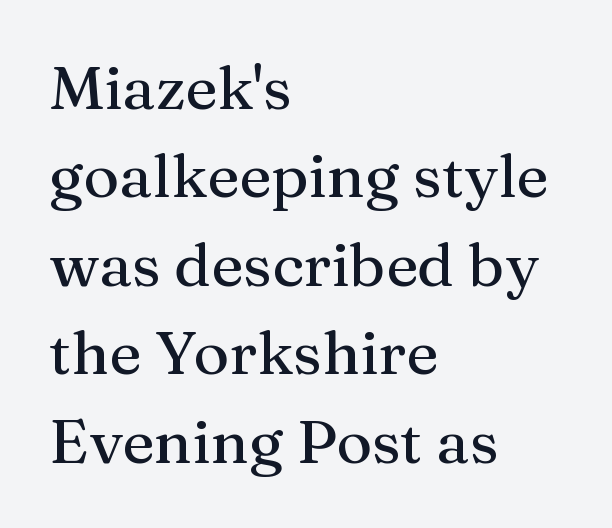
The image shows 61 px serif type, upright; set left-aligned, normal line spacing (1.45x), normal letter spacing, not underlined; medium stroke contrast and a medium x-height.
